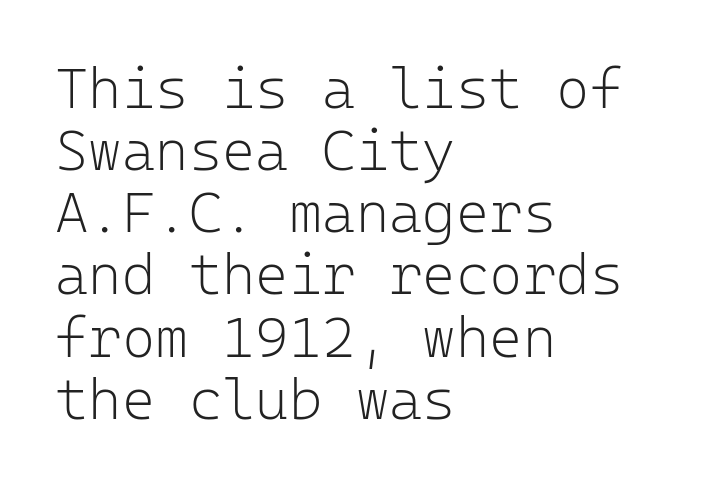
Q: Is the text bold? A: No.
Q: Is the text italic (slanted)? A: No, it is upright.
Q: Is the typeface a serif or a sans-serif typeface? A: Sans-serif.
Q: Is the text underlined? A: No.
Q: How is the paragraph aligned? A: Left-aligned.
Q: Is the spacing between letters normal or unusually wide? A: Normal.
Q: Is the spacing between lines tight, normal or loose? A: Tight.
Q: Width (condensed, normal, or wide)? A: Normal.
Q: Stroke contrast? A: Low.
Q: x-height? A: Medium.
Q: Monospaced? A: Yes.
